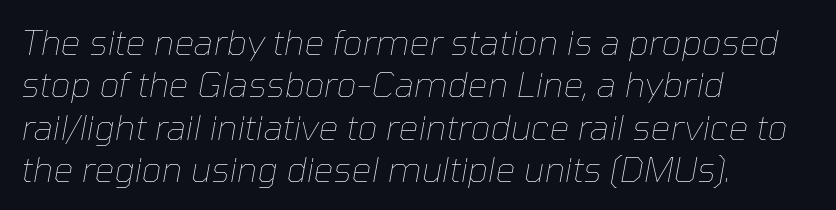
Q: Is the text bold? A: No.
Q: Is the text italic (slanted)? A: Yes, it leans right by about 10 degrees.
Q: Is the text underlined? A: No.
Q: How is the paragraph aligned? A: Left-aligned.
Q: Is the spacing between letters normal or unusually wide? A: Normal.
Q: Width (condensed, normal, or wide)? A: Normal.
Q: Stroke contrast? A: Low.
Q: x-height? A: Medium.
Q: Monospaced? A: No.
